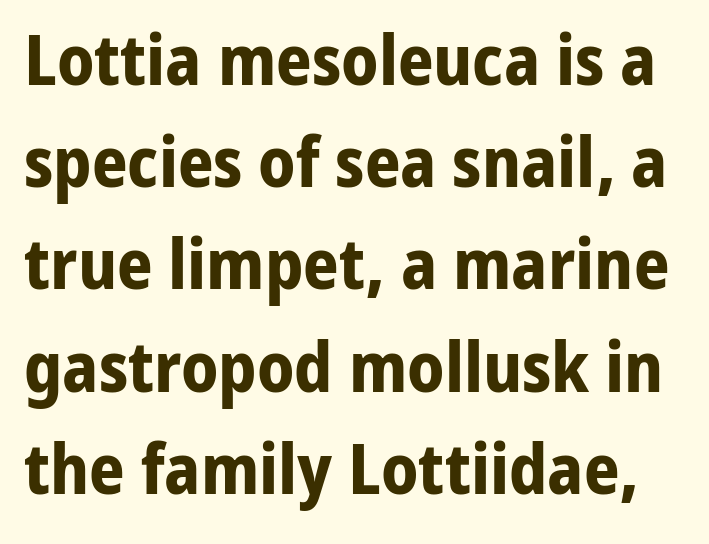
Nothing sits at the stroke ends, so this counts as sans-serif. Ascenders rise straight up at ninety degrees. Is the type bold? Yes — the strokes are clearly thick and heavy. Bare-footed words on every line. Baseline-to-baseline distance is the conventional proportion of letter height. Here the designer chose a conventional face with non-uniform glyph widths.
